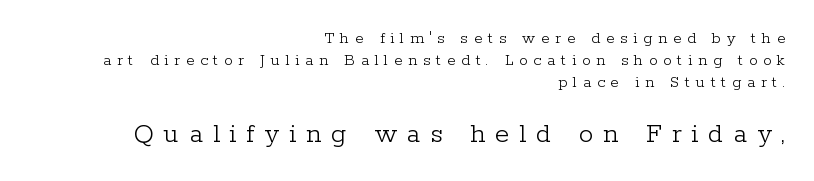
{"serif": "yes", "italic": "no", "bold": "no", "weight": "light", "width": "normal", "stroke_contrast": "low", "x_height": "medium", "monospaced": "no", "underline": "no", "align": "right", "line_spacing": "normal", "line_spacing_ratio": 1.29, "letter_spacing": "wide", "letter_spacing_em": 0.34, "larger_block": "second", "size_ratio": 1.71, "glyph_px": 29}
